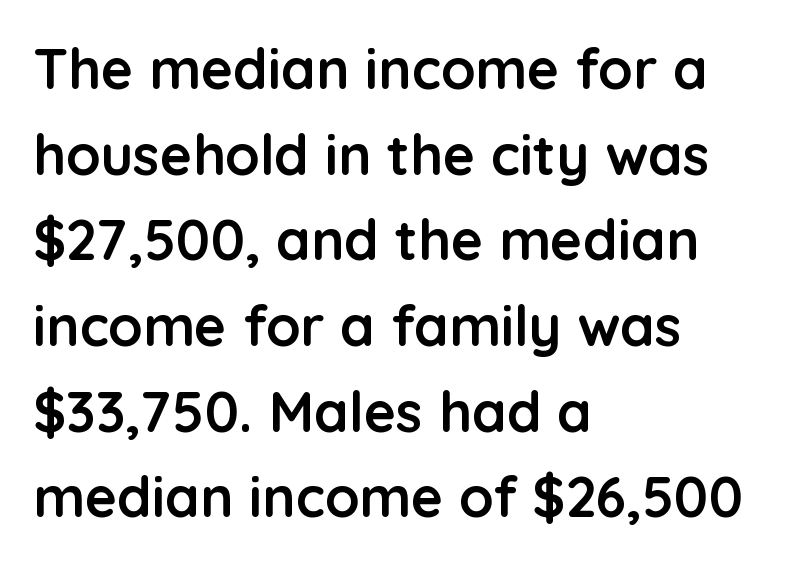
This sample has the flowing, uneven cadence of proportional lettering. Typographically, this falls in the sans-serif category. A clean baseline with only descenders dipping below it. When letters stand straight like this, we call the style roman or upright. Thick stems and heavy bowls — unmistakably bold.
